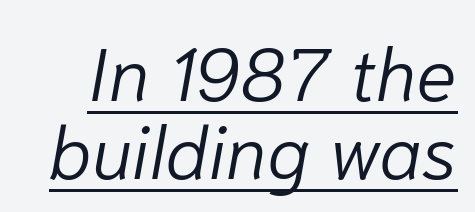
Q: Is the text bold? A: No.
Q: Is the text italic (slanted)? A: Yes, it leans right by about 10 degrees.
Q: Is the text underlined? A: Yes.
Q: Is the spacing between letters normal or unusually wide? A: Normal.
Q: Is the spacing between lines tight, normal or loose? A: Tight.
Q: Width (condensed, normal, or wide)? A: Normal.
Q: Stroke contrast? A: Low.
Q: x-height? A: Medium.
Q: Monospaced? A: No.
